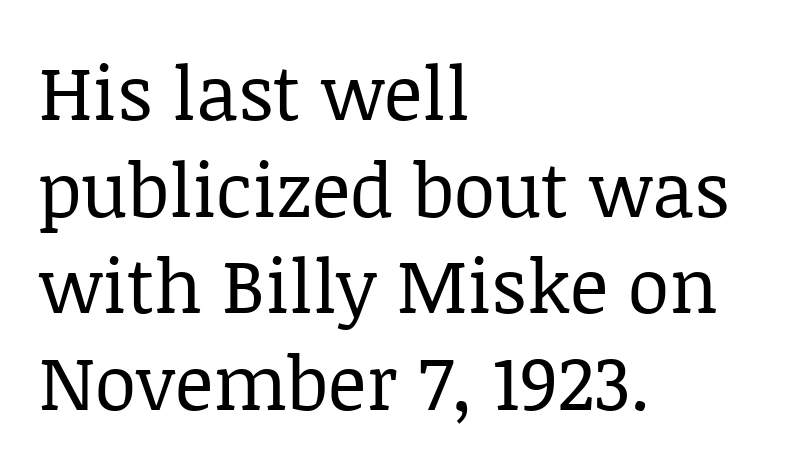
The image shows 75 px regular-weight serif type, upright; set left-aligned, normal line spacing (1.29x), normal letter spacing, not underlined; low stroke contrast and a large x-height.
